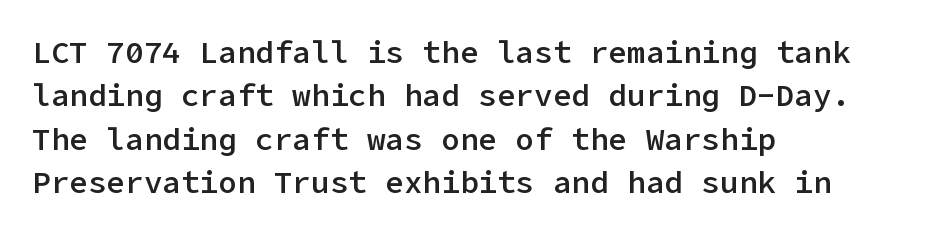
Typographic density is moderately raised because the face is semibold. The rendering anchors every line to the left-hand side. The passage shown is typeset with a sans-serif family. Every stem runs plumb, perpendicular to the baseline. This rendering leaves character spacing at its baseline value. Descenders hang freely into open space.
